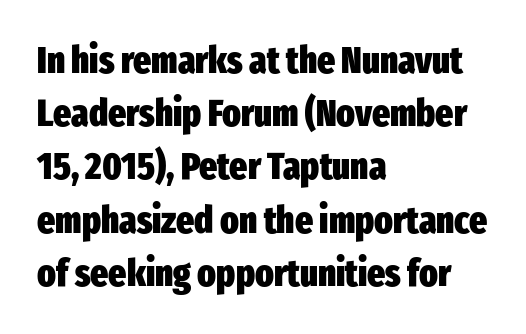
Line beginnings align vertically; line endings do not. This sample uses an upright cut, with every glyph sitting square on the baseline. Plenty of ink on the page — the face is bold. What stands out about the letter spacing? Nothing — it is the standard amount. Students, observe: this is what conventionally led text looks like. The specimen omits any rule beneath the text block's lines.
